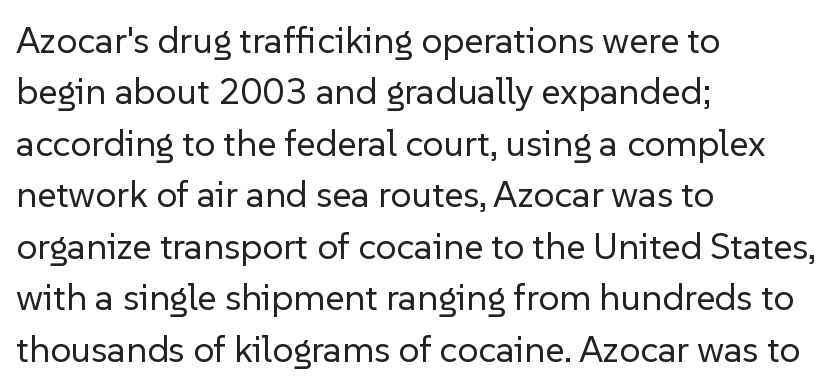
Q: Is the text bold? A: No.
Q: Is the text italic (slanted)? A: No, it is upright.
Q: Is the typeface a serif or a sans-serif typeface? A: Sans-serif.
Q: Is the text underlined? A: No.
Q: How is the paragraph aligned? A: Left-aligned.
Q: Is the spacing between letters normal or unusually wide? A: Normal.
Q: Is the spacing between lines tight, normal or loose? A: Normal.
Q: Width (condensed, normal, or wide)? A: Normal.
Q: Stroke contrast? A: Low.
Q: x-height? A: Medium.
Q: Monospaced? A: No.
